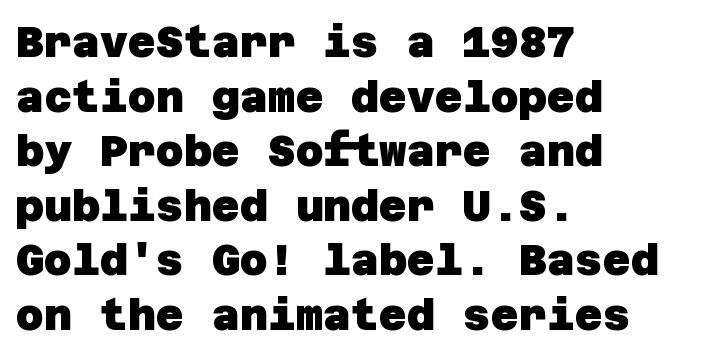
The image shows 43 px heavy sans-serif type; set left-aligned, normal line spacing (1.27x), normal letter spacing, not underlined; low stroke contrast and a large x-height.
